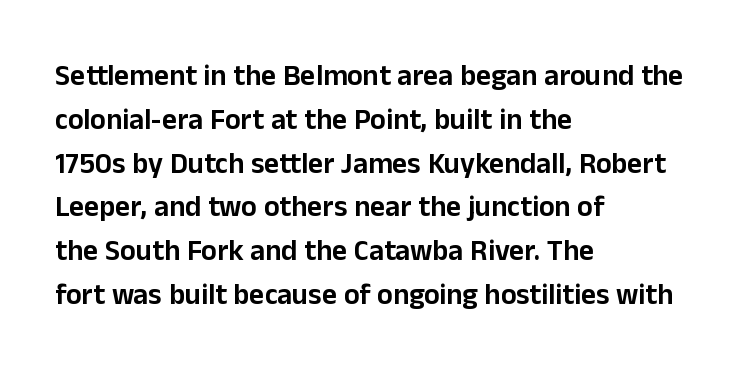
{"serif": "no", "italic": "no", "width": "normal", "stroke_contrast": "low", "x_height": "medium", "monospaced": "no", "underline": "no", "align": "left", "line_spacing": "normal", "line_spacing_ratio": 1.51, "letter_spacing": "normal", "letter_spacing_em": 0.0, "glyph_px": 29}
